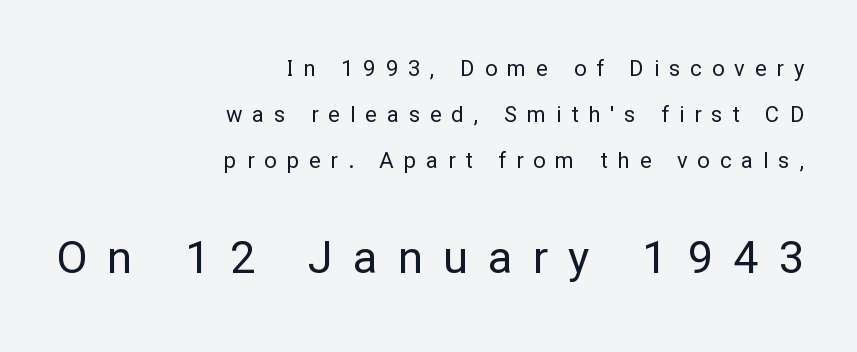
{"serif": "no", "italic": "no", "bold": "no", "weight": "regular", "width": "normal", "stroke_contrast": "low", "x_height": "medium", "monospaced": "no", "underline": "no", "align": "right", "line_spacing": "loose", "line_spacing_ratio": 2.08, "letter_spacing": "wide", "letter_spacing_em": 0.45, "larger_block": "second", "size_ratio": 2.05, "glyph_px": 45}
